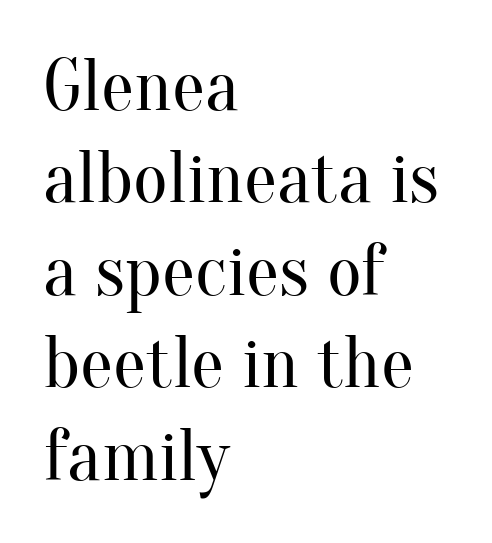
Proportional: the letters do not fall into vertical columns. The line-height multiplier appears to be the usual default. The gaps between neighbouring characters are ordinary and unremarkable. In terms of letterform style, serifs are clearly present. Only glyphs here, with clear space below each row. Think standard paragraph weight, or any step lighter than that.
